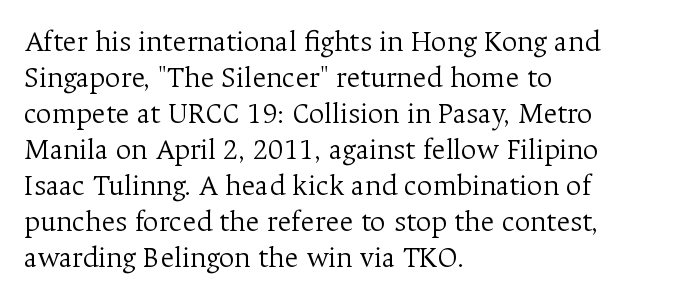
{"serif": "yes", "italic": "no", "bold": "no", "weight": "light", "width": "normal", "stroke_contrast": "medium", "x_height": "medium", "monospaced": "no", "underline": "no", "align": "left", "line_spacing_ratio": 1.2, "letter_spacing": "normal", "letter_spacing_em": 0.0, "glyph_px": 30}
